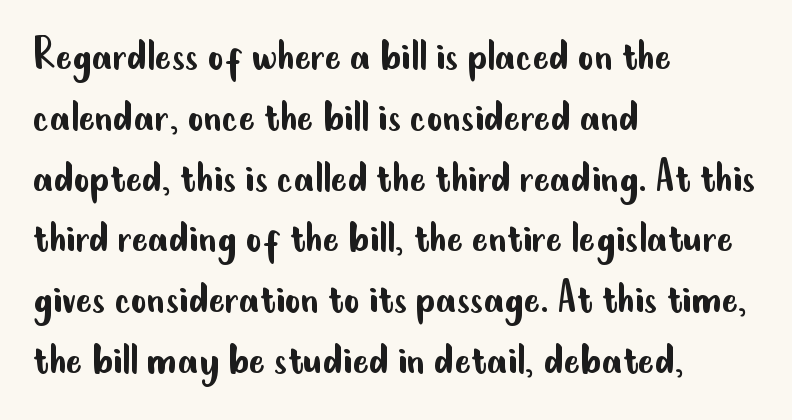
The image shows 49 px regular-weight, condensed sans-serif type, upright; set left-aligned, line spacing 1.24x, normal letter spacing, not underlined; low stroke contrast and a small x-height.
